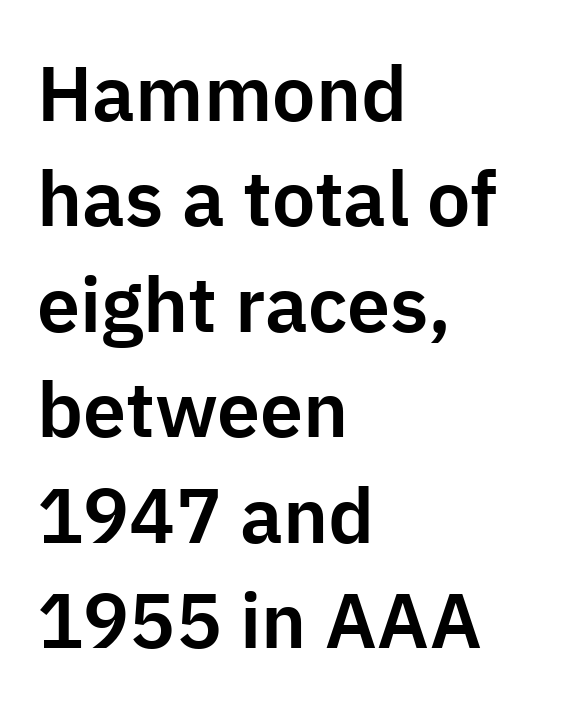
Q: Is the text italic (slanted)? A: No, it is upright.
Q: Is the typeface a serif or a sans-serif typeface? A: Sans-serif.
Q: Is the text underlined? A: No.
Q: How is the paragraph aligned? A: Left-aligned.
Q: Is the spacing between letters normal or unusually wide? A: Normal.
Q: Is the spacing between lines tight, normal or loose? A: Normal.
Q: Width (condensed, normal, or wide)? A: Normal.
Q: Stroke contrast? A: Low.
Q: x-height? A: Medium.
Q: Monospaced? A: No.
